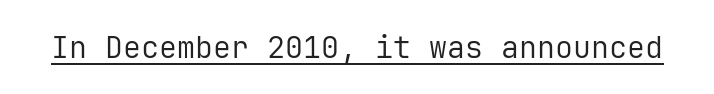
The image shows 30 px regular-weight sans-serif type, upright, monospaced; set normal letter spacing, underlined; low stroke contrast and a medium x-height.
